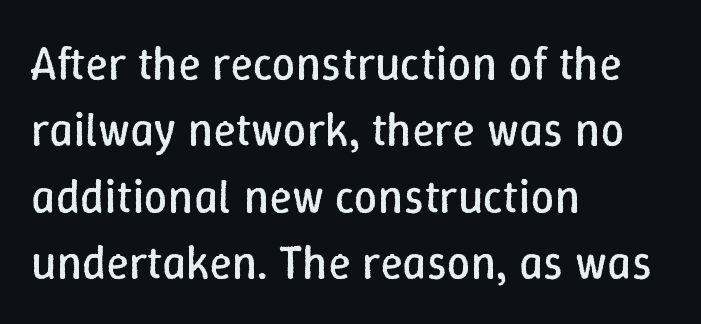
Q: Is the text bold? A: No.
Q: Is the text italic (slanted)? A: No, it is upright.
Q: Is the text underlined? A: No.
Q: How is the paragraph aligned? A: Left-aligned.
Q: Is the spacing between letters normal or unusually wide? A: Normal.
Q: Is the spacing between lines tight, normal or loose? A: Normal.
Q: Width (condensed, normal, or wide)? A: Normal.
Q: Stroke contrast? A: Low.
Q: x-height? A: Medium.
Q: Monospaced? A: No.
